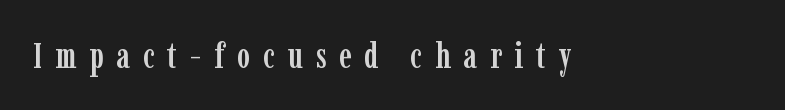
{"serif": "yes", "italic": "no", "width": "condensed", "stroke_contrast": "low", "x_height": "medium", "monospaced": "no", "underline": "no", "align": "left", "letter_spacing": "wide", "letter_spacing_em": 0.35, "glyph_px": 36}
